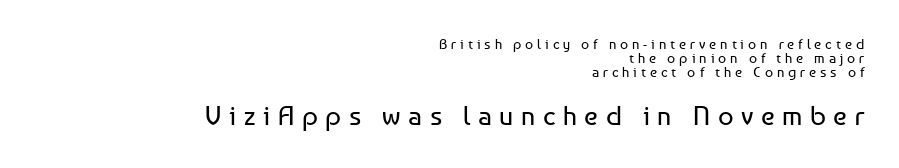
The image shows 27 px text type, upright; set right-aligned, tight line spacing (1.01x), unusually wide letter spacing (+0.28 em), not underlined; the second (bottom) block is 1.93x larger.
